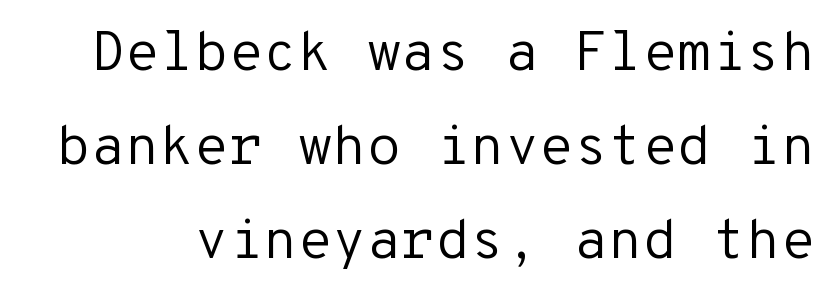
{"serif": "no", "italic": "no", "bold": "no", "weight": "regular", "width": "normal", "stroke_contrast": "low", "x_height": "medium", "monospaced": "yes", "underline": "no", "line_spacing": "normal", "line_spacing_ratio": 1.68, "letter_spacing": "normal", "letter_spacing_em": 0.0, "glyph_px": 56}
